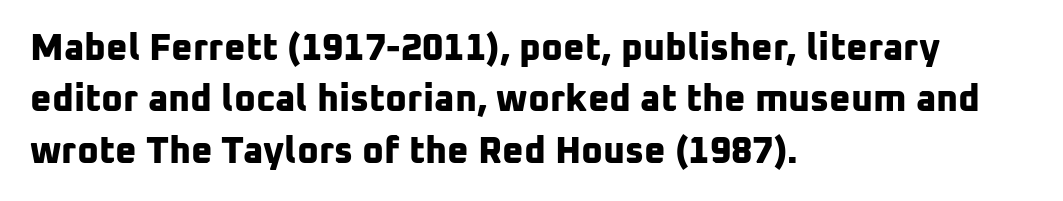
{"serif": "no", "bold": "yes", "weight": "bold", "width": "normal", "stroke_contrast": "low", "x_height": "medium", "monospaced": "no", "underline": "no", "align": "left", "line_spacing": "normal", "line_spacing_ratio": 1.39, "letter_spacing": "normal", "letter_spacing_em": 0.0, "glyph_px": 37}
